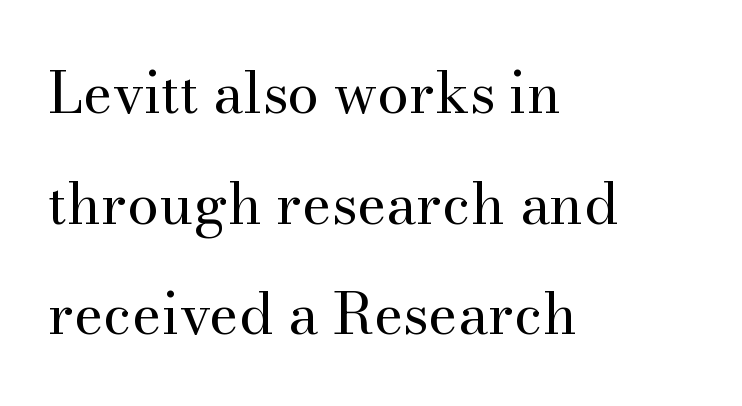
Q: Is the text bold? A: No.
Q: Is the text italic (slanted)? A: No, it is upright.
Q: Is the typeface a serif or a sans-serif typeface? A: Serif.
Q: Is the text underlined? A: No.
Q: How is the paragraph aligned? A: Left-aligned.
Q: Is the spacing between letters normal or unusually wide? A: Normal.
Q: Is the spacing between lines tight, normal or loose? A: Loose.
Q: Width (condensed, normal, or wide)? A: Normal.
Q: Stroke contrast? A: Medium.
Q: x-height? A: Small.
Q: Monospaced? A: No.
